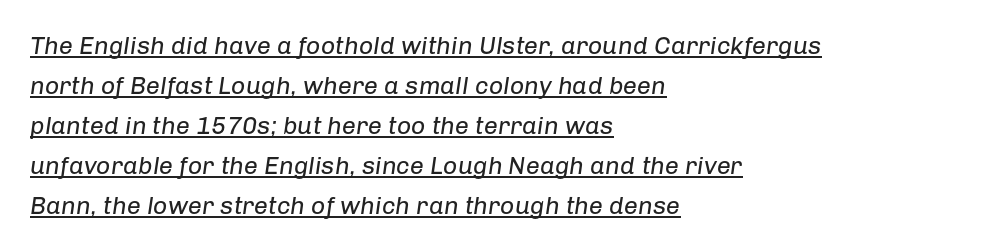
The image shows 25 px text type, italic (leaning right); set left-aligned, normal line spacing (1.6x), normal letter spacing, underlined.
